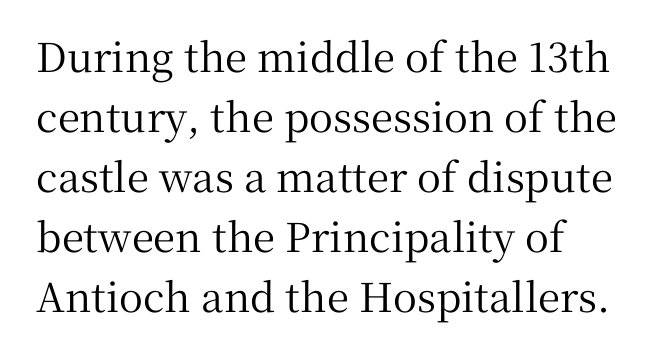
The gaps between neighbouring characters are ordinary and unremarkable. Looks like regular typesetting: each glyph gets only the width it needs. Type without underlining. The passage shown is typeset with a serif family. The lines sit at an ordinary, default distance from one another.
